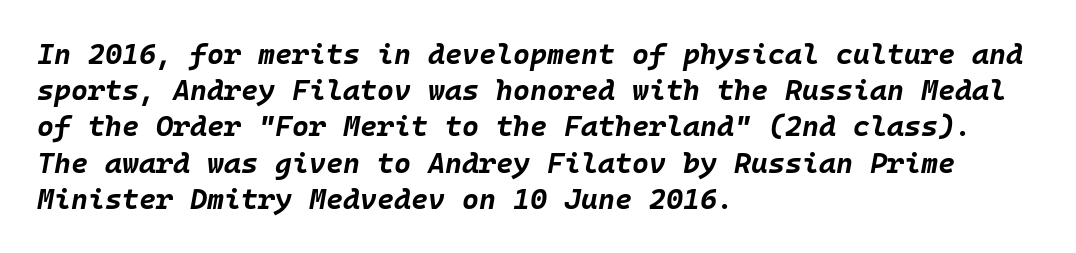
The image shows 29 px bold type, italic (leaning right), monospaced; set left-aligned, normal line spacing (1.25x), normal letter spacing, not underlined; low stroke contrast and a large x-height.
